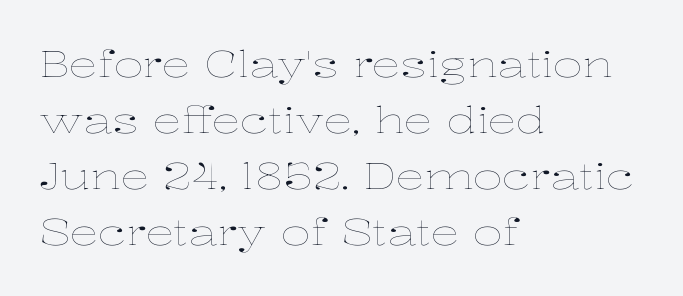
Q: Is the text bold? A: No.
Q: Is the text italic (slanted)? A: No, it is upright.
Q: Is the text underlined? A: No.
Q: How is the paragraph aligned? A: Left-aligned.
Q: Is the spacing between letters normal or unusually wide? A: Normal.
Q: Is the spacing between lines tight, normal or loose? A: Normal.
Q: Width (condensed, normal, or wide)? A: Wide.
Q: Stroke contrast? A: Low.
Q: x-height? A: Medium.
Q: Monospaced? A: No.
